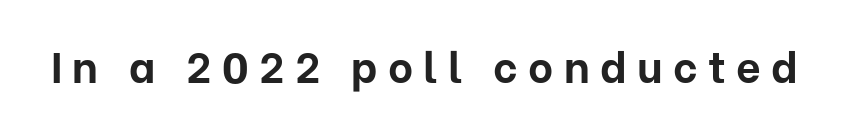
The image shows 43 px bold sans-serif type, upright; set unusually wide letter spacing (+0.24 em), not underlined; low stroke contrast and a medium x-height.
